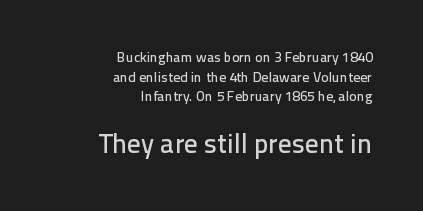
{"italic": "no", "underline": "no", "align": "right", "line_spacing": "normal", "line_spacing_ratio": 1.41, "letter_spacing": "normal", "letter_spacing_em": 0.0, "larger_block": "second", "size_ratio": 1.93, "glyph_px": 27}
